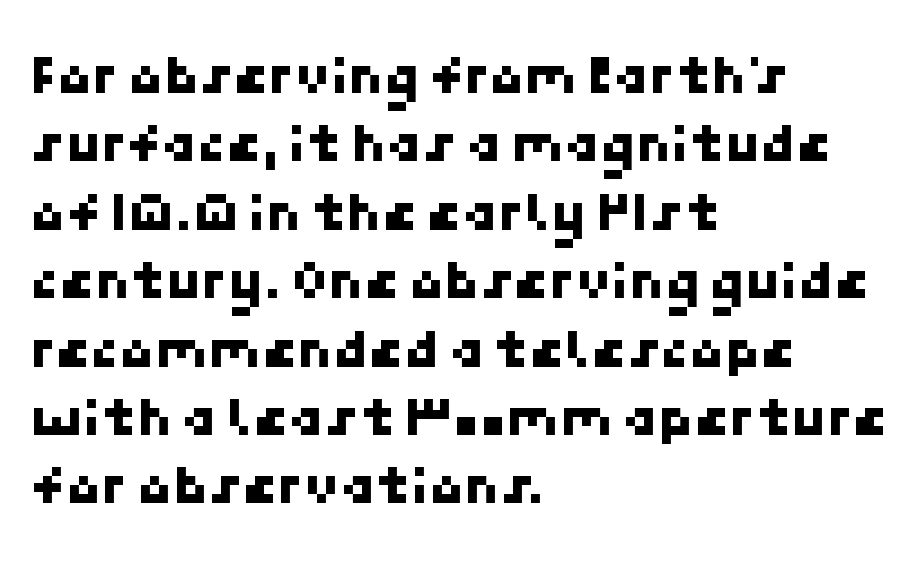
The typeface chosen for these lines omits serifs. Leftover space on each line is placed entirely after the last word. These lines keep a tight, regular rhythm from letter to letter. Just letters on the line, the space beneath them empty.
